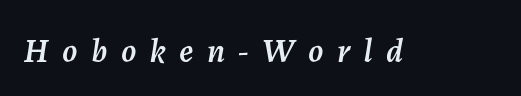
Q: Is the text italic (slanted)? A: Yes, it leans right by about 7 degrees.
Q: Is the text underlined? A: No.
Q: Is the spacing between letters normal or unusually wide? A: Unusually wide.
Q: Width (condensed, normal, or wide)? A: Normal.
Q: Stroke contrast? A: Medium.
Q: x-height? A: Medium.
Q: Monospaced? A: No.
